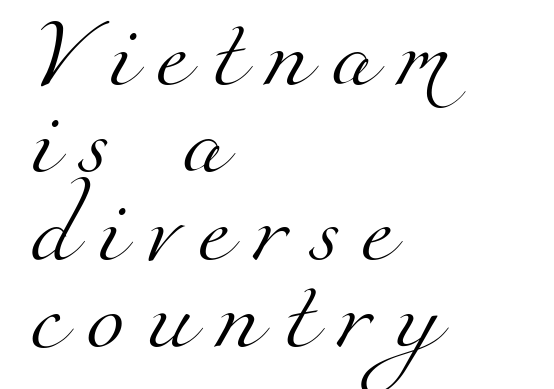
Letterform terminals end in serifs throughout the passage. Weight: regular or lighter. The string is rendered with underlining switched off. Notice how the passage keeps a crisp vertical edge on the left only.
